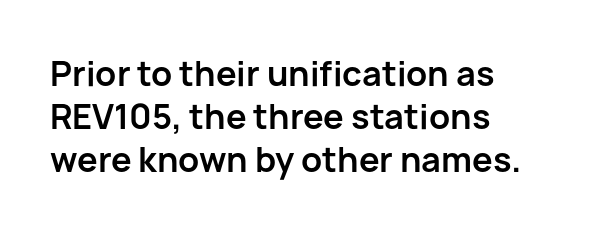
Q: Is the text bold? A: Yes.
Q: Is the text italic (slanted)? A: No, it is upright.
Q: Is the typeface a serif or a sans-serif typeface? A: Sans-serif.
Q: Is the text underlined? A: No.
Q: How is the paragraph aligned? A: Left-aligned.
Q: Is the spacing between letters normal or unusually wide? A: Normal.
Q: Is the spacing between lines tight, normal or loose? A: Normal.
Q: Width (condensed, normal, or wide)? A: Normal.
Q: Stroke contrast? A: Low.
Q: x-height? A: Medium.
Q: Monospaced? A: No.
